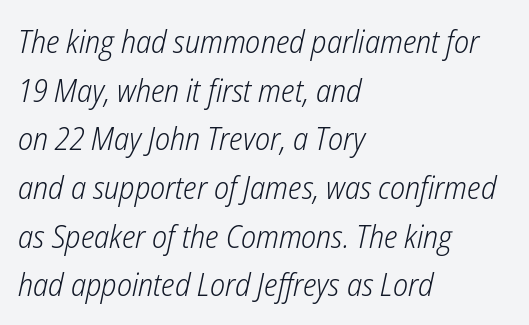
{"italic": "yes", "lean": "right", "slant_degrees": 12, "bold": "no", "weight": "light", "width": "condensed", "stroke_contrast": "low", "x_height": "medium", "monospaced": "no", "underline": "no", "align": "left", "line_spacing": "normal", "line_spacing_ratio": 1.52, "letter_spacing": "normal", "letter_spacing_em": 0.0, "glyph_px": 32}
